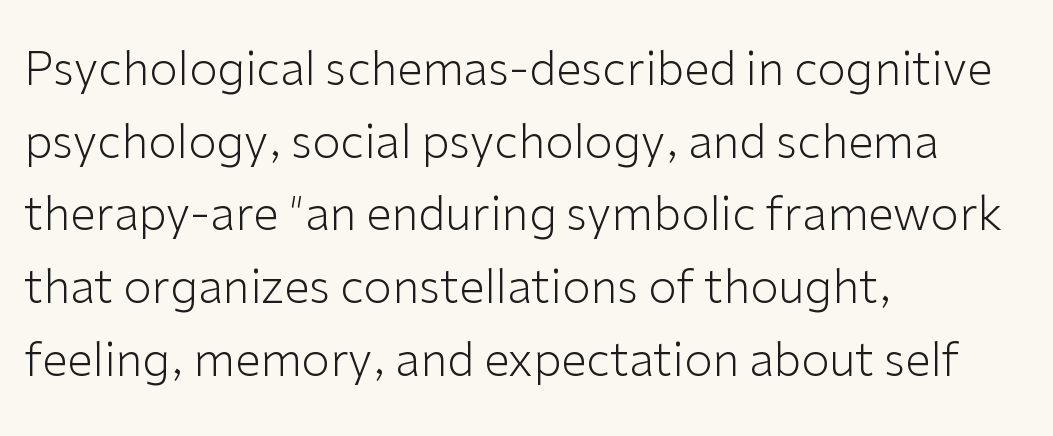
Q: Is the text bold? A: No.
Q: Is the text italic (slanted)? A: No, it is upright.
Q: Is the typeface a serif or a sans-serif typeface? A: Sans-serif.
Q: Is the text underlined? A: No.
Q: How is the paragraph aligned? A: Left-aligned.
Q: Is the spacing between letters normal or unusually wide? A: Normal.
Q: Is the spacing between lines tight, normal or loose? A: Normal.
Q: Width (condensed, normal, or wide)? A: Normal.
Q: Stroke contrast? A: Low.
Q: x-height? A: Medium.
Q: Monospaced? A: No.
